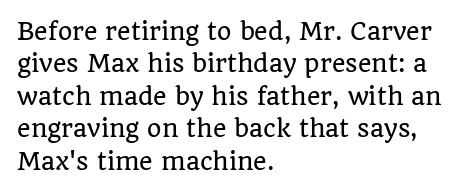
Rule under the text: the space is simply empty. Glyph-to-glyph distance matches everyday printed text. This block has exactly the height ordinary leading produces. Every character sits straight up, as roman type does. Teacher's note: observe the even left margin — that is flush-left alignment.
